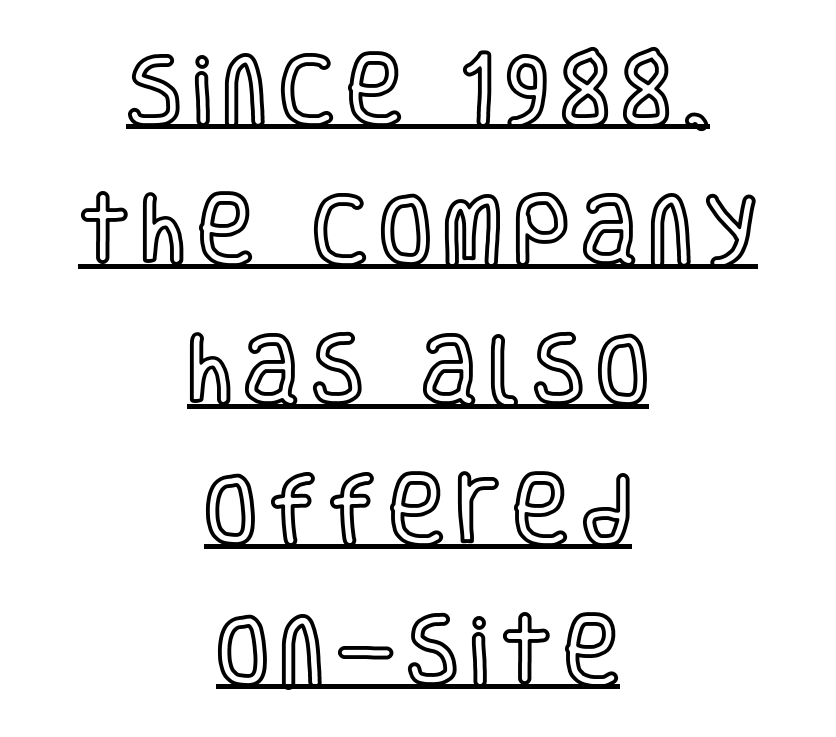
The image shows 77 px condensed type, upright; set centered, line spacing 1.82x, underlined; a large x-height.
